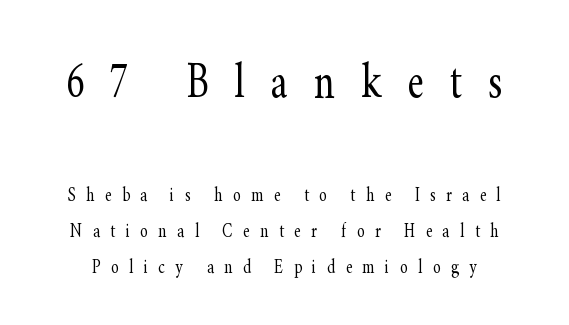
Substantial extra tracking has been applied to these lines. Stem width sits at or under what a default text font uses. The typography opts for an upright posture over an oblique one. The passage shown is not underscored anywhere.
